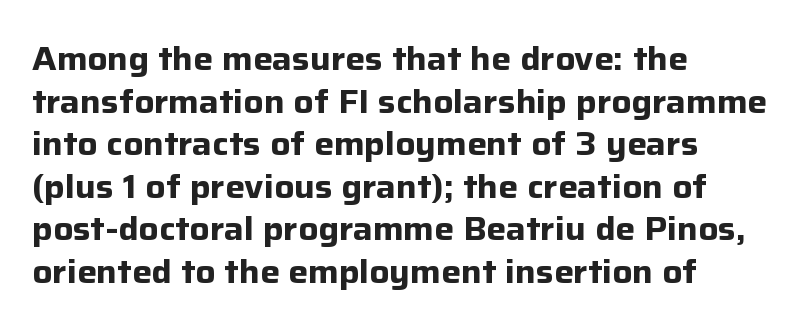
{"serif": "no", "italic": "no", "bold": "yes", "weight": "bold", "width": "normal", "stroke_contrast": "low", "x_height": "medium", "monospaced": "no", "underline": "no", "align": "left", "line_spacing": "normal", "line_spacing_ratio": 1.29, "letter_spacing": "normal", "letter_spacing_em": 0.0, "glyph_px": 33}
